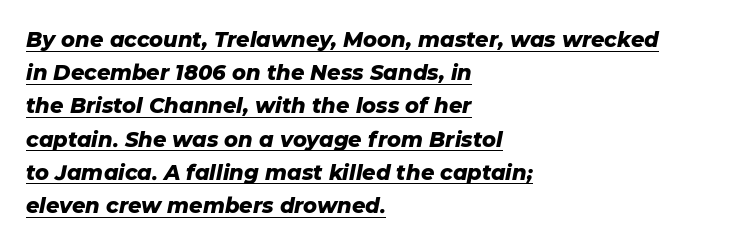
{"italic": "yes", "lean": "right", "slant_degrees": 11, "bold": "yes", "underline": "yes", "align": "left", "line_spacing": "normal", "line_spacing_ratio": 1.58, "letter_spacing": "normal", "letter_spacing_em": 0.0, "glyph_px": 21}
